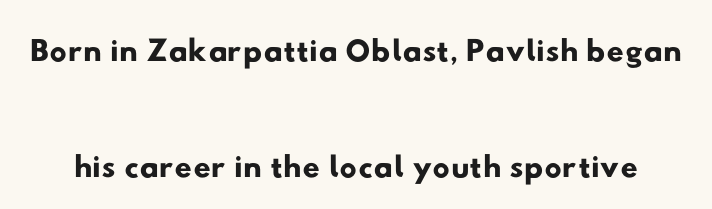
The image shows 48 px wide sans-serif type; set loose line spacing (2.41x), normal letter spacing, not underlined; low stroke contrast and a small x-height.
